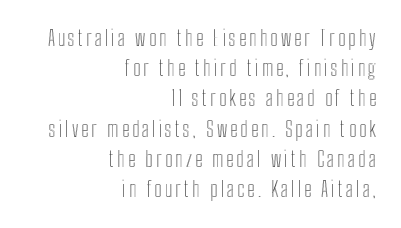
Q: Is the text italic (slanted)? A: No, it is upright.
Q: Is the text underlined? A: No.
Q: How is the paragraph aligned? A: Right-aligned.
Q: Is the spacing between lines tight, normal or loose? A: Normal.
